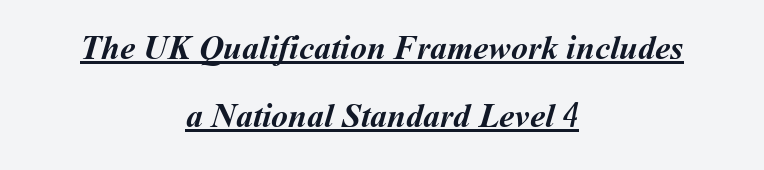
{"bold": "yes", "weight": "semibold", "width": "normal", "stroke_contrast": "medium", "x_height": "medium", "monospaced": "no", "underline": "yes", "align": "center", "line_spacing": "loose", "line_spacing_ratio": 2.01, "letter_spacing": "normal", "letter_spacing_em": 0.0, "glyph_px": 34}
